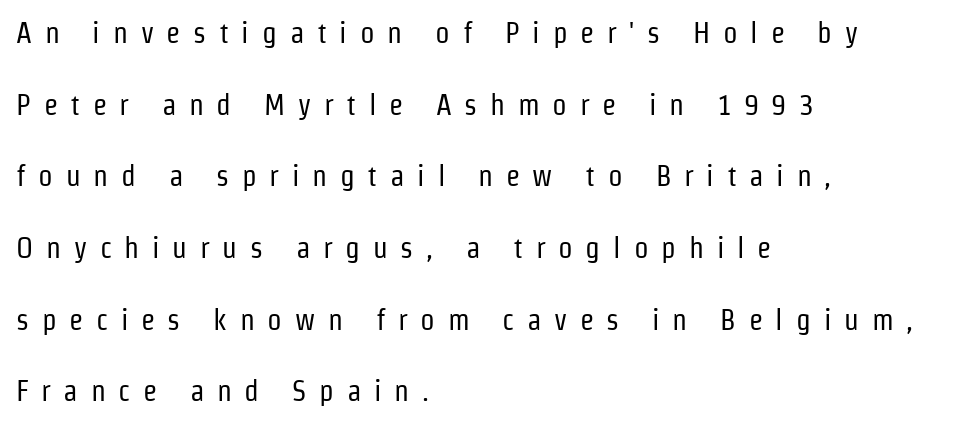
How would I describe the line gaps? Wide and relaxed. A roman cut, with each character standing at attention. The space directly below the letters is spotless. The tracking reads as deliberately expanded to a designer's eye. Unlike a traditional serif, this face leaves its strokes unadorned. The rendering uses natural spacing where letterforms have individual widths.
